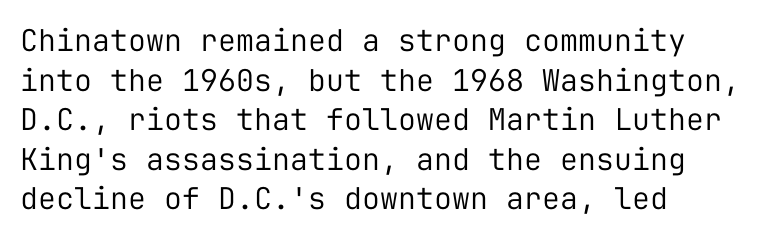
{"serif": "no", "italic": "no", "bold": "no", "weight": "regular", "width": "normal", "stroke_contrast": "low", "x_height": "medium", "monospaced": "yes", "underline": "no", "align": "left", "line_spacing": "normal", "line_spacing_ratio": 1.32, "letter_spacing": "normal", "letter_spacing_em": 0.0, "glyph_px": 30}
